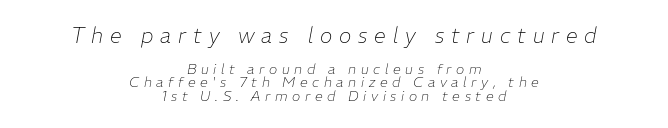
{"italic": "yes", "lean": "right", "slant_degrees": 11, "bold": "no", "underline": "no", "align": "center", "line_spacing": "tight", "line_spacing_ratio": 0.99, "letter_spacing": "wide", "letter_spacing_em": 0.33, "larger_block": "first", "size_ratio": 1.5, "glyph_px": 21}
